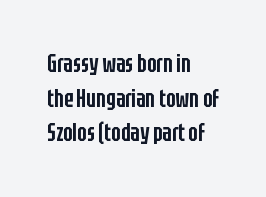
Quick note: underline off. The block of text has a typical density, with ordinary space between rows. Does the lettering tilt? It doesn't — this is upright. Characters follow at the spacing the type designer built in.
